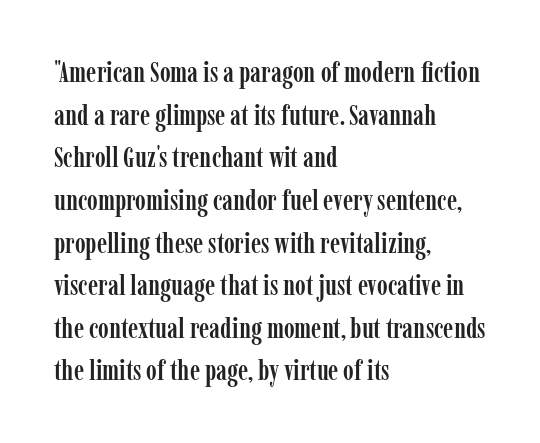
{"serif": "yes", "italic": "no", "width": "condensed", "stroke_contrast": "low", "x_height": "medium", "monospaced": "no", "underline": "no", "align": "left", "line_spacing": "normal", "line_spacing_ratio": 1.47, "letter_spacing": "normal", "letter_spacing_em": 0.0, "glyph_px": 29}
